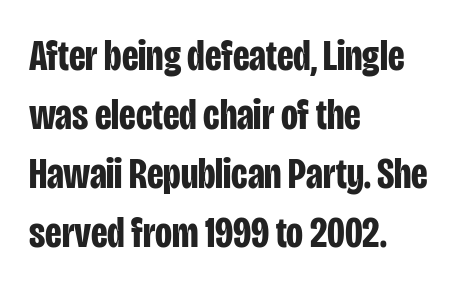
Ascenders rise straight up at ninety degrees. Observe the ordinary spacing: letters are neighbours, not strangers. Is the block centered? No — it sits flush against the left margin. Reading down the column, the eye jumps a familiar distance to each next line. Is this a fixed-width face? No — the glyphs have proportional, varying widths.
